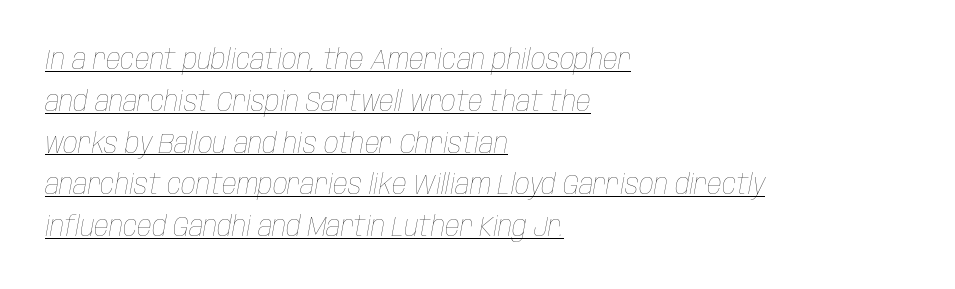
Q: Is the text bold? A: No.
Q: Is the text italic (slanted)? A: Yes, it leans right by about 10 degrees.
Q: Is the text underlined? A: Yes.
Q: How is the paragraph aligned? A: Left-aligned.
Q: Is the spacing between letters normal or unusually wide? A: Normal.
Q: Is the spacing between lines tight, normal or loose? A: Normal.
Q: Width (condensed, normal, or wide)? A: Condensed.
Q: Stroke contrast? A: Low.
Q: x-height? A: Large.
Q: Monospaced? A: No.
